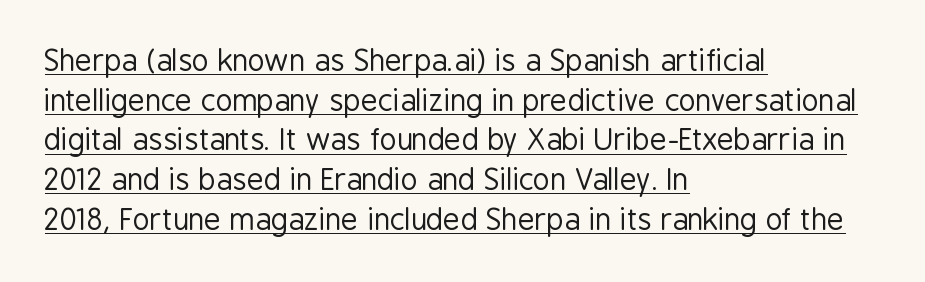
Q: Is the text bold? A: No.
Q: Is the text italic (slanted)? A: No, it is upright.
Q: Is the typeface a serif or a sans-serif typeface? A: Sans-serif.
Q: Is the text underlined? A: Yes.
Q: How is the paragraph aligned? A: Left-aligned.
Q: Is the spacing between letters normal or unusually wide? A: Normal.
Q: Is the spacing between lines tight, normal or loose? A: Normal.
Q: Width (condensed, normal, or wide)? A: Condensed.
Q: Stroke contrast? A: Low.
Q: x-height? A: Medium.
Q: Monospaced? A: No.
